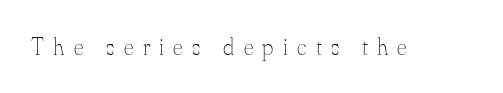
{"italic": "no", "bold": "no", "underline": "no", "letter_spacing": "wide", "letter_spacing_em": 0.39, "glyph_px": 24}
